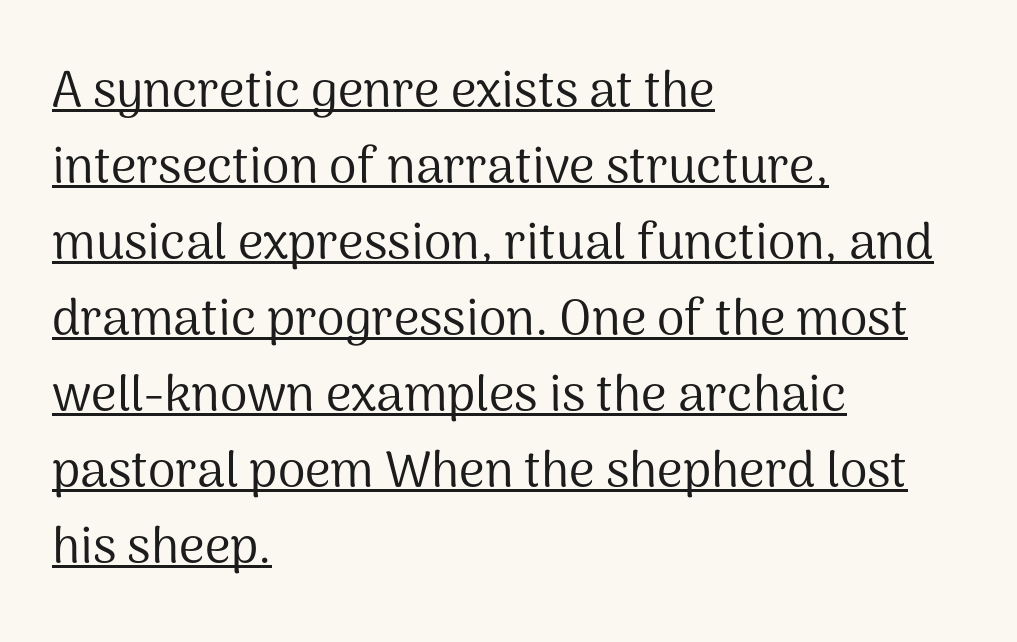
Q: Is the text bold? A: No.
Q: Is the text italic (slanted)? A: No, it is upright.
Q: Is the typeface a serif or a sans-serif typeface? A: Sans-serif.
Q: Is the text underlined? A: Yes.
Q: How is the paragraph aligned? A: Left-aligned.
Q: Is the spacing between letters normal or unusually wide? A: Normal.
Q: Is the spacing between lines tight, normal or loose? A: Normal.
Q: Width (condensed, normal, or wide)? A: Normal.
Q: Stroke contrast? A: Medium.
Q: x-height? A: Medium.
Q: Monospaced? A: No.
